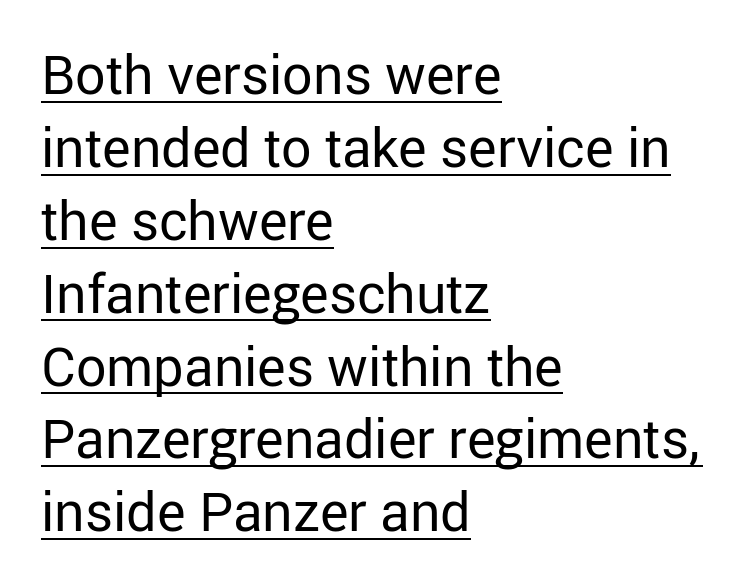
Q: Is the text bold? A: No.
Q: Is the text italic (slanted)? A: No, it is upright.
Q: Is the typeface a serif or a sans-serif typeface? A: Sans-serif.
Q: Is the text underlined? A: Yes.
Q: How is the paragraph aligned? A: Left-aligned.
Q: Is the spacing between letters normal or unusually wide? A: Normal.
Q: Is the spacing between lines tight, normal or loose? A: Normal.
Q: Width (condensed, normal, or wide)? A: Normal.
Q: Stroke contrast? A: Low.
Q: x-height? A: Medium.
Q: Monospaced? A: No.
